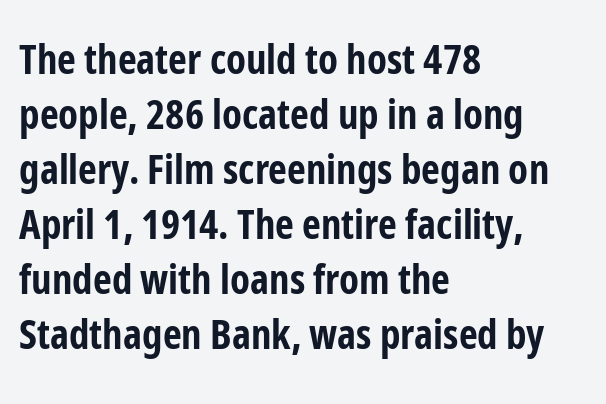
Q: Is the text bold? A: Yes.
Q: Is the text italic (slanted)? A: No, it is upright.
Q: Is the typeface a serif or a sans-serif typeface? A: Sans-serif.
Q: Is the text underlined? A: No.
Q: How is the paragraph aligned? A: Left-aligned.
Q: Is the spacing between letters normal or unusually wide? A: Normal.
Q: Is the spacing between lines tight, normal or loose? A: Normal.
Q: Width (condensed, normal, or wide)? A: Condensed.
Q: Stroke contrast? A: Low.
Q: x-height? A: Medium.
Q: Monospaced? A: No.
